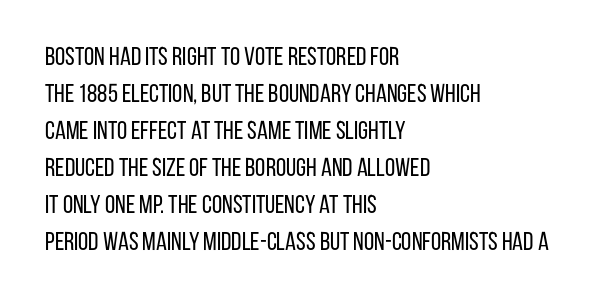
Rule under the text: the space is simply empty. The tracking reads as untouched default to a designer's eye. Compared with a typical body face, this is equally light or lighter still. A student would call this left alignment; a typographer would say flush left, rag right. The rows are spaced the way most documents space them.
